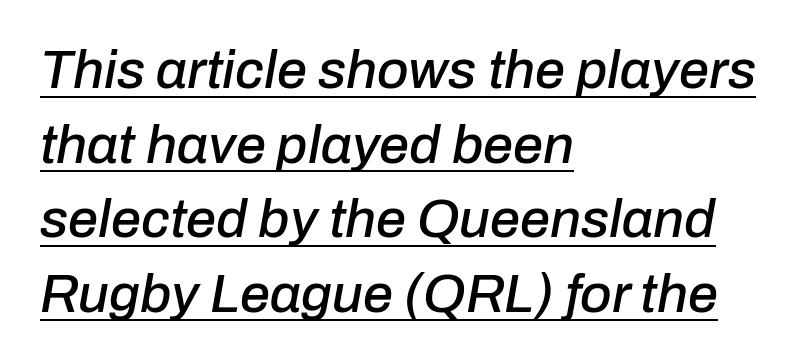
Q: Is the text italic (slanted)? A: Yes, it leans right by about 10 degrees.
Q: Is the text underlined? A: Yes.
Q: How is the paragraph aligned? A: Left-aligned.
Q: Is the spacing between letters normal or unusually wide? A: Normal.
Q: Is the spacing between lines tight, normal or loose? A: Normal.
Q: Width (condensed, normal, or wide)? A: Normal.
Q: Stroke contrast? A: Low.
Q: x-height? A: Medium.
Q: Monospaced? A: No.
